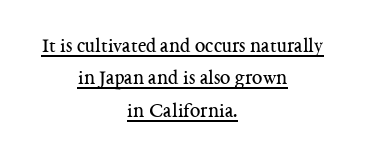
A roman cut, with each character standing at attention. The tracking reads as untouched default to a designer's eye. The compositor balanced each line on the midline. Evenly set lines give the paragraph a standard silhouette. No heavy texture on the line: the type isn't bold.
